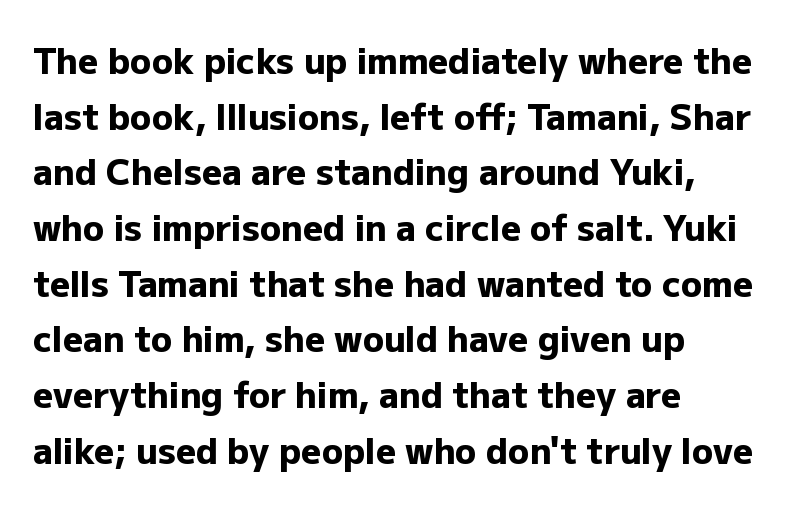
{"serif": "no", "italic": "no", "bold": "yes", "weight": "heavy", "width": "normal", "stroke_contrast": "low", "x_height": "medium", "monospaced": "no", "underline": "no", "align": "left", "line_spacing": "normal", "line_spacing_ratio": 1.59, "letter_spacing": "normal", "letter_spacing_em": 0.0, "glyph_px": 35}
